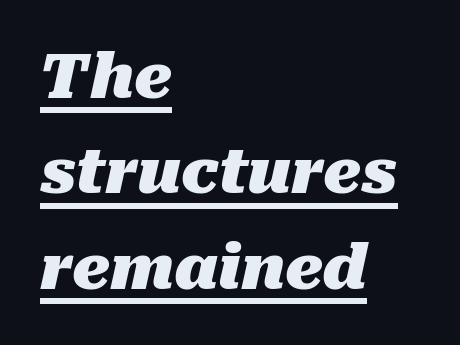
The image shows 62 px heavy type, italic (leaning right); set left-aligned, normal line spacing (1.54x), normal letter spacing, underlined; medium stroke contrast and a medium x-height.
